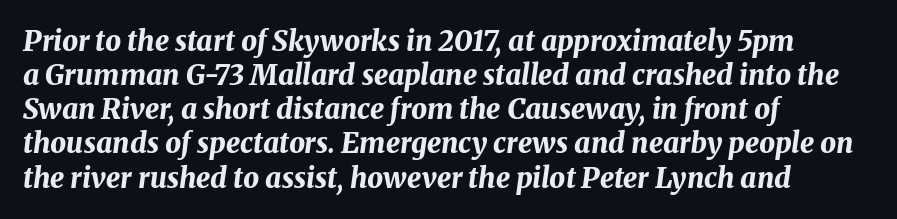
Q: Is the text bold? A: Yes.
Q: Is the text italic (slanted)? A: Yes, it leans right by about 8 degrees.
Q: Is the text underlined? A: No.
Q: How is the paragraph aligned? A: Left-aligned.
Q: Is the spacing between letters normal or unusually wide? A: Normal.
Q: Width (condensed, normal, or wide)? A: Normal.
Q: Stroke contrast? A: Medium.
Q: x-height? A: Medium.
Q: Monospaced? A: No.
